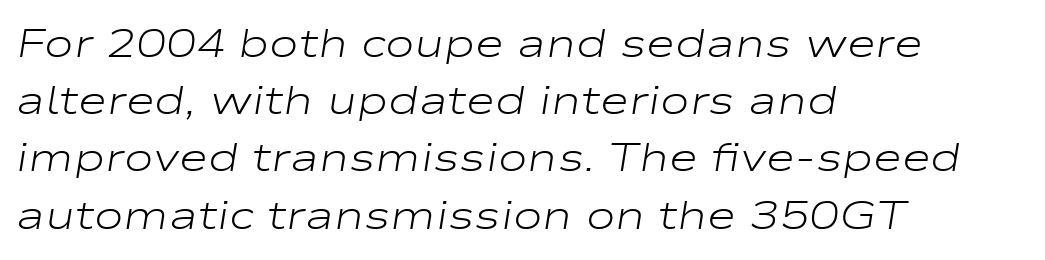
{"italic": "yes", "lean": "right", "slant_degrees": 9, "bold": "no", "weight": "light", "width": "wide", "stroke_contrast": "low", "x_height": "medium", "monospaced": "no", "underline": "no", "align": "left", "line_spacing": "normal", "line_spacing_ratio": 1.43, "letter_spacing": "normal", "letter_spacing_em": 0.0, "glyph_px": 40}
